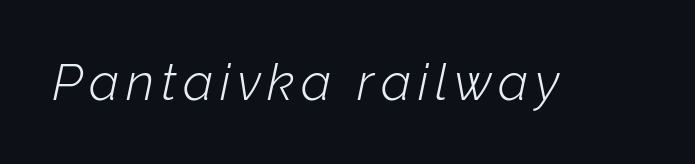
{"italic": "yes", "lean": "right", "slant_degrees": 12, "bold": "no", "weight": "light", "width": "normal", "stroke_contrast": "low", "x_height": "medium", "monospaced": "no", "underline": "no", "glyph_px": 51}
